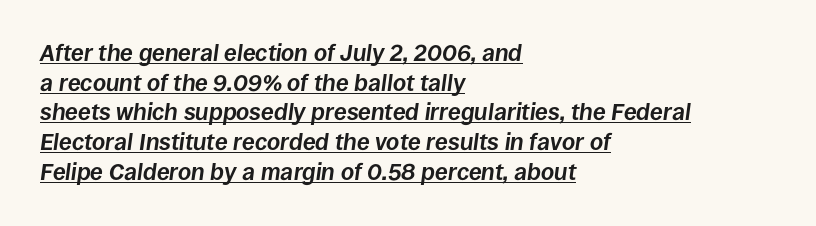
The image shows 23 px bold type, italic (leaning right); set left-aligned, normal line spacing (1.29x), normal letter spacing, underlined.
